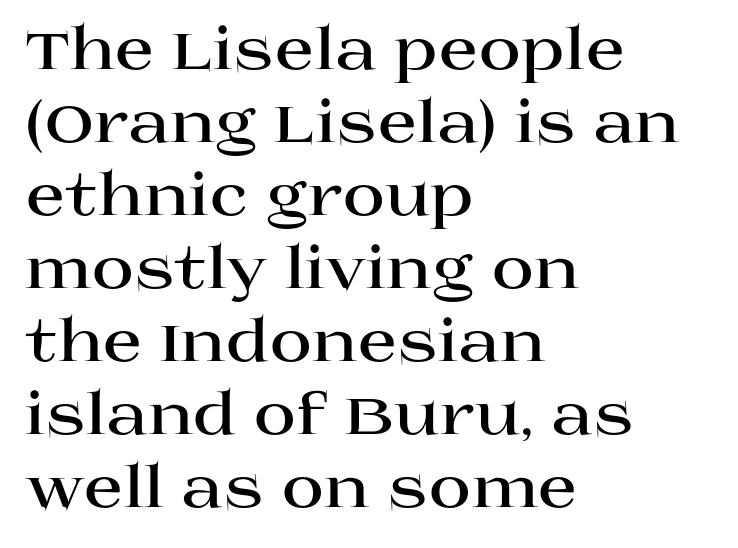
{"serif": "yes", "italic": "no", "bold": "yes", "weight": "bold", "width": "wide", "stroke_contrast": "high", "x_height": "large", "monospaced": "no", "underline": "no", "align": "left", "line_spacing": "normal", "line_spacing_ratio": 1.26, "letter_spacing": "normal", "letter_spacing_em": 0.0, "glyph_px": 58}
